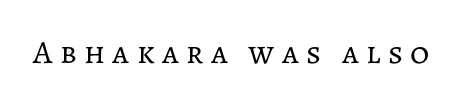
The image shows 33 px regular-weight type, upright; set unusually wide letter spacing (+0.22 em), not underlined; low stroke contrast and a medium x-height.
